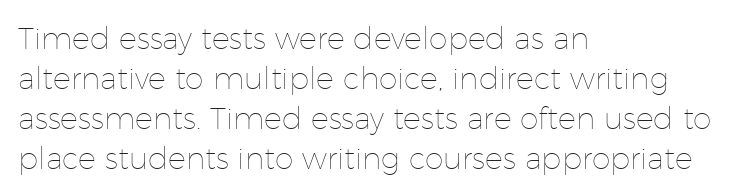
{"italic": "no", "bold": "no", "weight": "thin", "width": "normal", "stroke_contrast": "low", "x_height": "medium", "monospaced": "no", "underline": "no", "align": "left", "line_spacing": "normal", "line_spacing_ratio": 1.33, "letter_spacing": "normal", "letter_spacing_em": 0.0, "glyph_px": 30}
